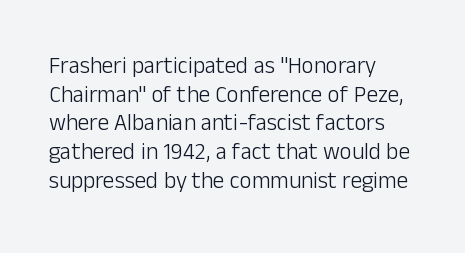
{"italic": "no", "bold": "no", "underline": "no", "align": "left", "line_spacing": "normal", "line_spacing_ratio": 1.25, "letter_spacing": "normal", "letter_spacing_em": 0.0, "glyph_px": 23}
